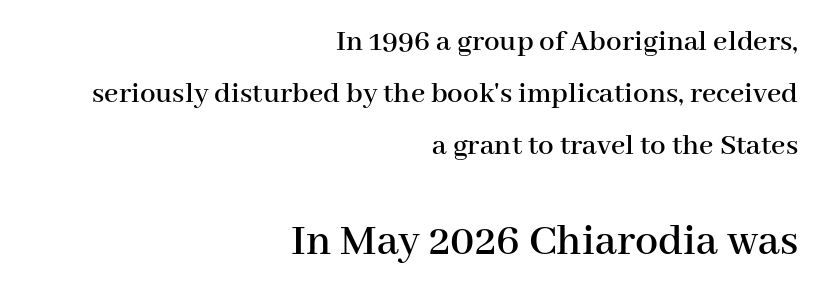
{"serif": "yes", "italic": "no", "width": "normal", "stroke_contrast": "high", "x_height": "medium", "monospaced": "no", "underline": "no", "align": "right", "line_spacing": "normal", "line_spacing_ratio": 1.67, "letter_spacing": "normal", "letter_spacing_em": 0.0, "larger_block": "second", "size_ratio": 1.48, "glyph_px": 46}
